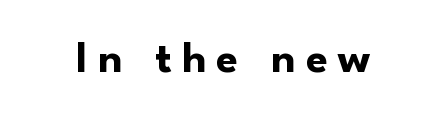
{"serif": "no", "italic": "no", "bold": "yes", "weight": "bold", "width": "normal", "stroke_contrast": "low", "x_height": "small", "monospaced": "no", "underline": "no", "letter_spacing": "wide", "letter_spacing_em": 0.24, "glyph_px": 44}
